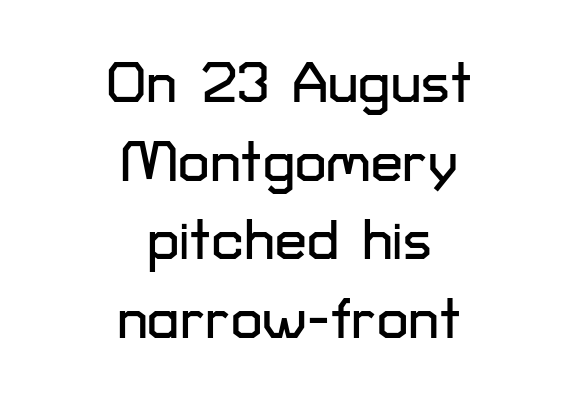
{"serif": "no", "italic": "no", "width": "normal", "stroke_contrast": "low", "x_height": "medium", "monospaced": "no", "underline": "no", "align": "center", "line_spacing": "normal", "line_spacing_ratio": 1.38, "letter_spacing": "normal", "letter_spacing_em": 0.0, "glyph_px": 57}
